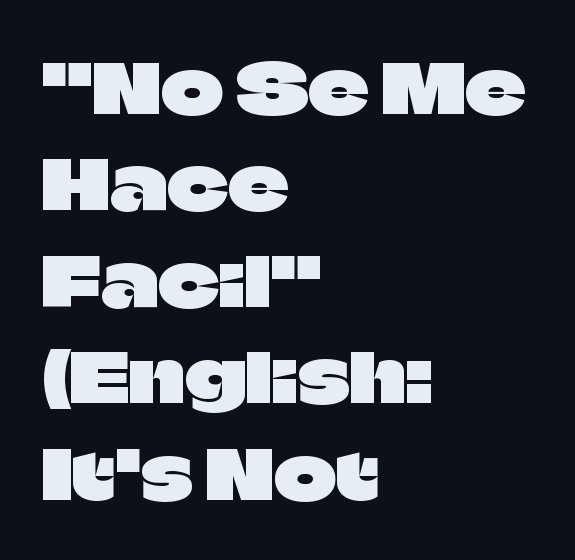
{"serif": "no", "italic": "no", "width": "normal", "stroke_contrast": "low", "x_height": "large", "monospaced": "no", "underline": "no", "align": "left", "line_spacing": "normal", "line_spacing_ratio": 1.44, "letter_spacing": "normal", "letter_spacing_em": 0.0, "glyph_px": 67}
